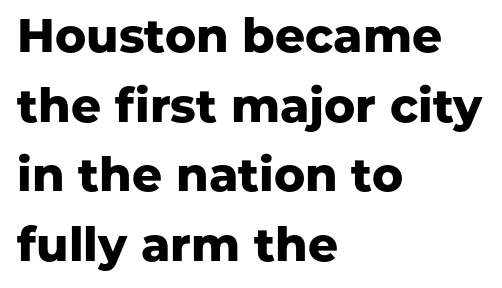
The image shows 47 px heavy sans-serif type, upright; set left-aligned, normal line spacing (1.48x), normal letter spacing, not underlined; low stroke contrast and a medium x-height.
